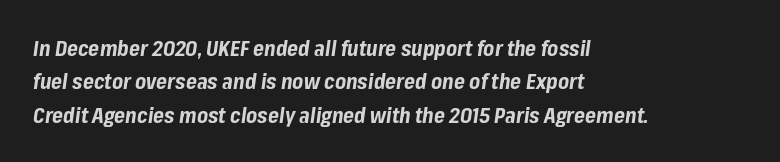
{"italic": "yes", "lean": "right", "slant_degrees": 8, "bold": "yes", "underline": "no", "align": "left", "line_spacing": "normal", "line_spacing_ratio": 1.59, "letter_spacing": "normal", "letter_spacing_em": 0.0, "glyph_px": 21}
